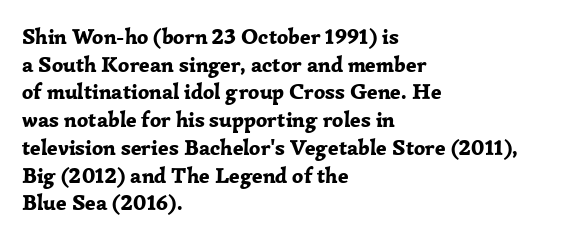
{"italic": "no", "bold": "yes", "underline": "no", "align": "left", "line_spacing": "normal", "line_spacing_ratio": 1.26, "letter_spacing": "normal", "letter_spacing_em": 0.0, "glyph_px": 22}
